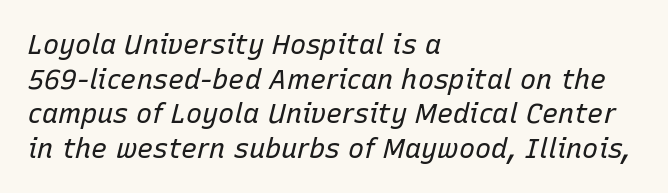
The image shows 27 px text type, italic (leaning right); set left-aligned, normal line spacing (1.28x), normal letter spacing, not underlined.
